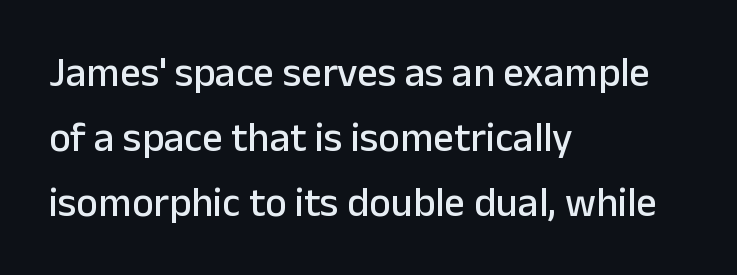
Tall strokes in this sample are plumb rather than angled. Does the leading feel generous? No, just average. Character widths vary here, with narrow letters taking less room than wide ones. Caption: multi-line text, flush left, ragged right. Lines of text with bare space underneath.
